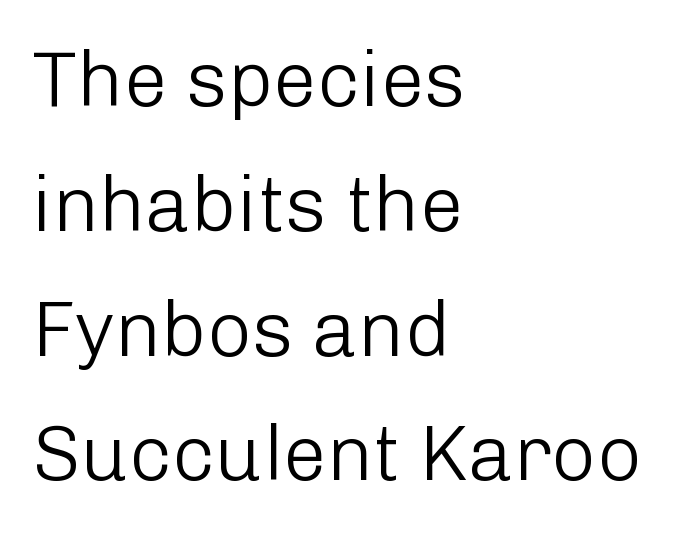
The image shows 78 px light sans-serif type, upright; set left-aligned, normal line spacing (1.6x), normal letter spacing, not underlined; low stroke contrast and a medium x-height.
